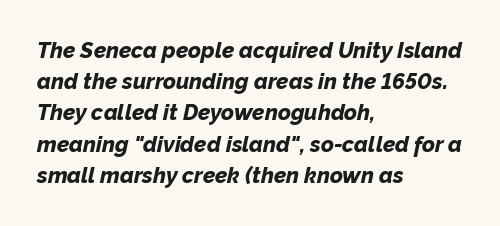
Q: Is the text bold? A: Yes.
Q: Is the text italic (slanted)? A: Yes, it leans right by about 12 degrees.
Q: Is the text underlined? A: No.
Q: How is the paragraph aligned? A: Left-aligned.
Q: Is the spacing between letters normal or unusually wide? A: Normal.
Q: Is the spacing between lines tight, normal or loose? A: Normal.
